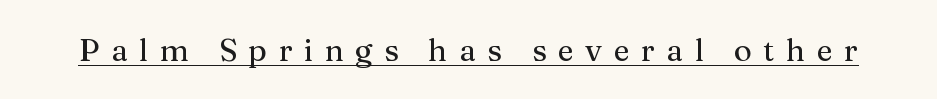
The image shows 31 px serif type, upright; set unusually wide letter spacing (+0.37 em), underlined; medium stroke contrast and a medium x-height.
